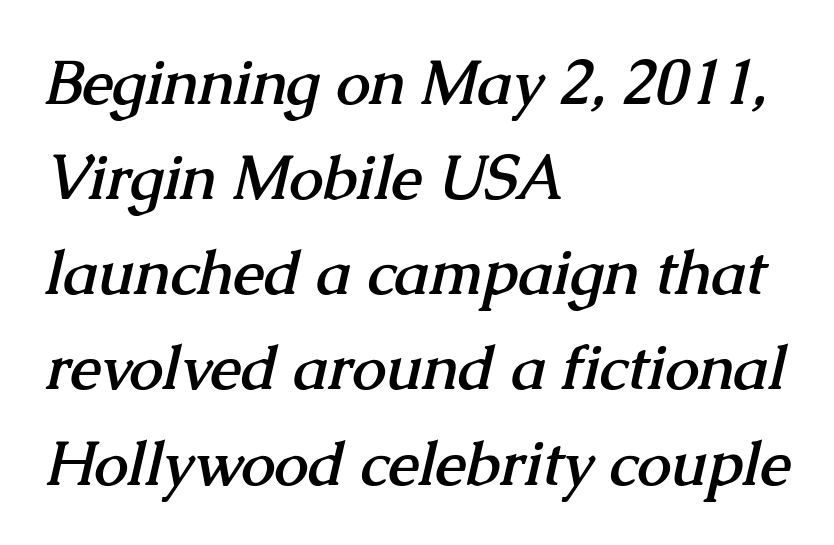
{"serif": "yes", "bold": "yes", "weight": "semibold", "width": "normal", "stroke_contrast": "medium", "x_height": "medium", "monospaced": "no", "underline": "no", "align": "left", "line_spacing": "normal", "line_spacing_ratio": 1.56, "letter_spacing": "normal", "letter_spacing_em": 0.0, "glyph_px": 61}
